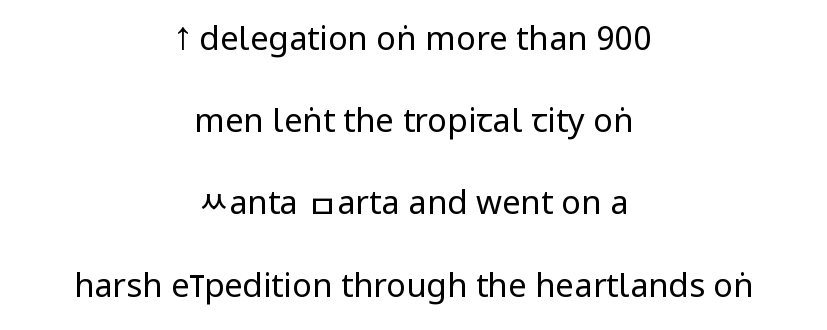
The image shows 33 px regular-weight, condensed sans-serif type, upright; set centered, loose line spacing (2.49x), normal letter spacing, not underlined; low stroke contrast.
